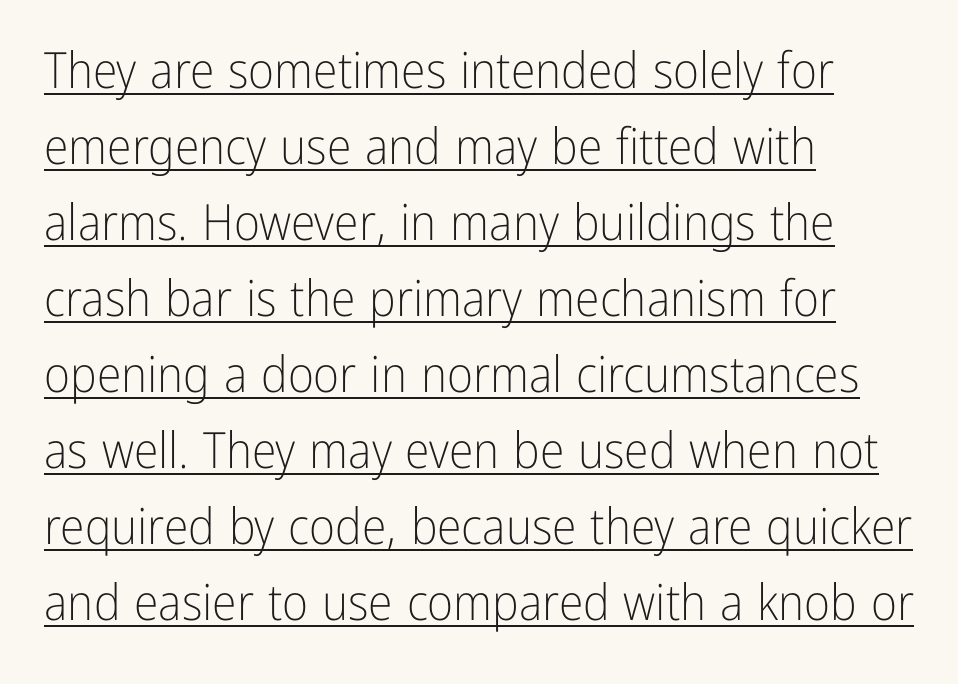
Q: Is the text bold? A: No.
Q: Is the text italic (slanted)? A: No, it is upright.
Q: Is the typeface a serif or a sans-serif typeface? A: Sans-serif.
Q: Is the text underlined? A: Yes.
Q: How is the paragraph aligned? A: Left-aligned.
Q: Is the spacing between letters normal or unusually wide? A: Normal.
Q: Is the spacing between lines tight, normal or loose? A: Normal.
Q: Width (condensed, normal, or wide)? A: Condensed.
Q: Stroke contrast? A: Low.
Q: x-height? A: Medium.
Q: Monospaced? A: No.
